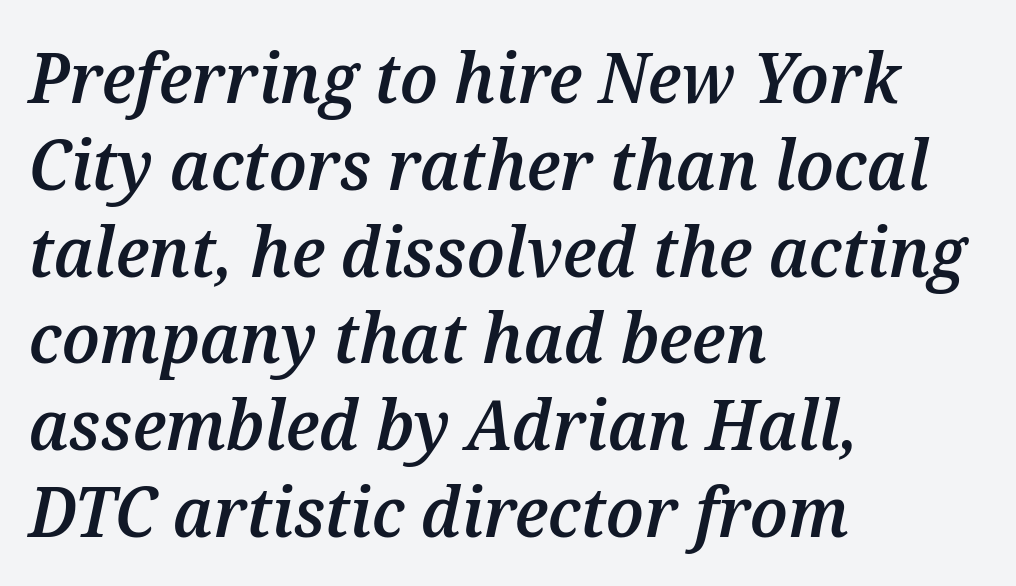
The image shows 70 px semibold type, italic (leaning right); set left-aligned, line spacing 1.24x, normal letter spacing, not underlined; medium stroke contrast and a medium x-height.
